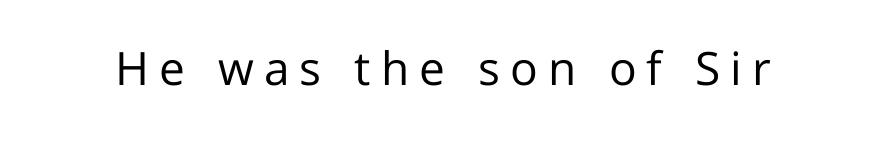
Q: Is the text bold? A: No.
Q: Is the text italic (slanted)? A: No, it is upright.
Q: Is the typeface a serif or a sans-serif typeface? A: Sans-serif.
Q: Is the text underlined? A: No.
Q: Is the spacing between letters normal or unusually wide? A: Unusually wide.
Q: Width (condensed, normal, or wide)? A: Normal.
Q: Stroke contrast? A: Low.
Q: x-height? A: Medium.
Q: Monospaced? A: No.
